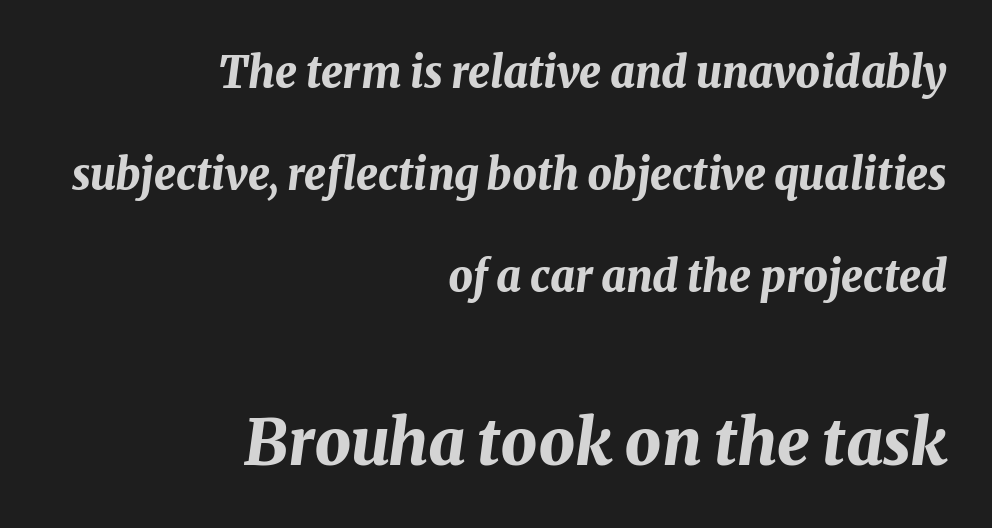
The image shows 64 px bold type, italic (leaning right); set right-aligned, loose line spacing (2.37x), normal letter spacing, not underlined; the second (bottom) block is 1.49x larger; medium stroke contrast and a medium x-height.
